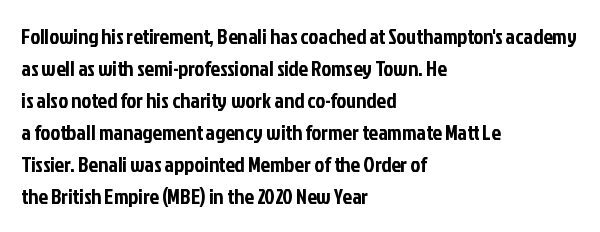
{"italic": "no", "underline": "no", "align": "left", "line_spacing": "normal", "line_spacing_ratio": 1.52, "letter_spacing": "normal", "letter_spacing_em": 0.0, "glyph_px": 21}
